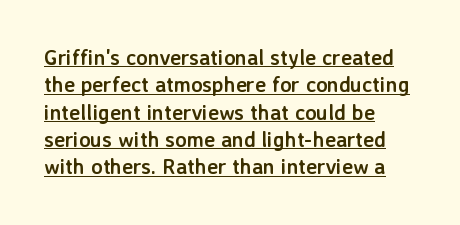
Q: Is the text bold? A: Yes.
Q: Is the text italic (slanted)? A: No, it is upright.
Q: Is the text underlined? A: Yes.
Q: How is the paragraph aligned? A: Left-aligned.
Q: Is the spacing between letters normal or unusually wide? A: Normal.
Q: Is the spacing between lines tight, normal or loose? A: Normal.
